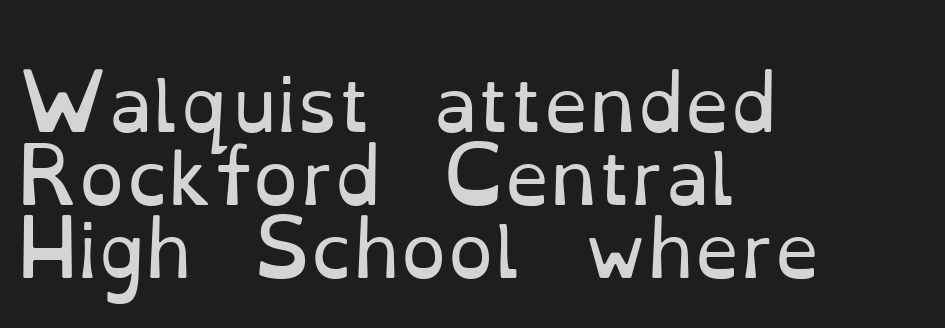
The image shows 73 px regular-weight serif type, upright; set left-aligned, tight line spacing (1.0x), normal letter spacing, not underlined; low stroke contrast and a small x-height.
